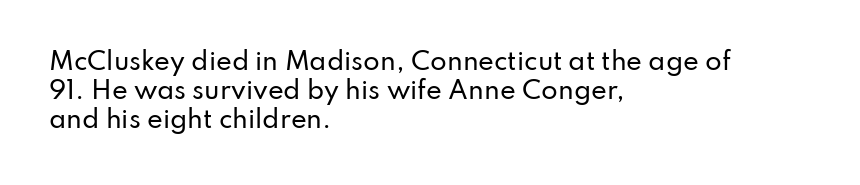
{"italic": "no", "underline": "no", "align": "left", "line_spacing_ratio": 1.21, "letter_spacing": "normal", "letter_spacing_em": 0.0, "glyph_px": 24}
